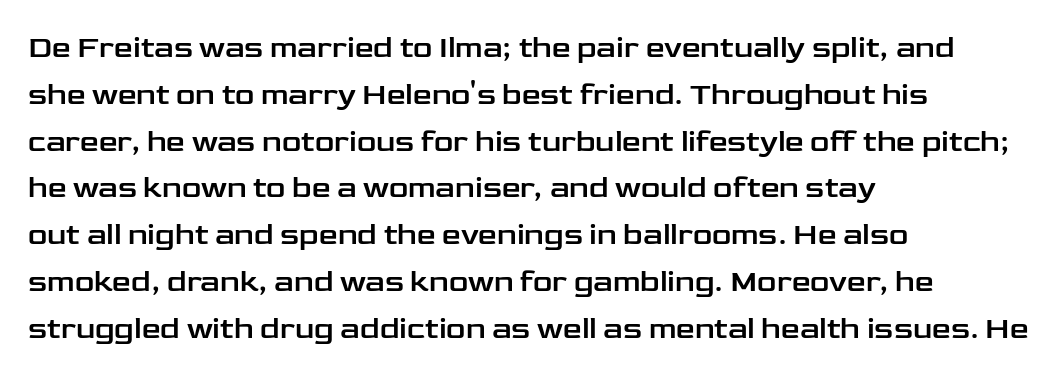
Q: Is the text italic (slanted)? A: No, it is upright.
Q: Is the typeface a serif or a sans-serif typeface? A: Sans-serif.
Q: Is the text underlined? A: No.
Q: How is the paragraph aligned? A: Left-aligned.
Q: Is the spacing between letters normal or unusually wide? A: Normal.
Q: Is the spacing between lines tight, normal or loose? A: Normal.
Q: Width (condensed, normal, or wide)? A: Wide.
Q: Stroke contrast? A: Low.
Q: x-height? A: Medium.
Q: Monospaced? A: No.
